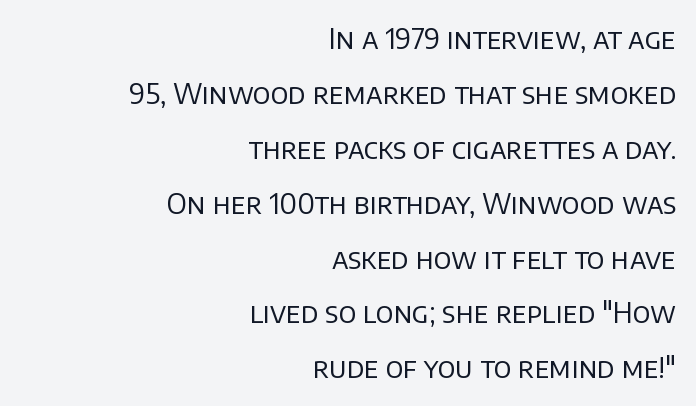
Vertical strokes here are truly vertical. Letters rest on an invisible, unmarked baseline. A typesetter would label this face a sans. Is the type heavy? It reads as light-to-regular instead.
